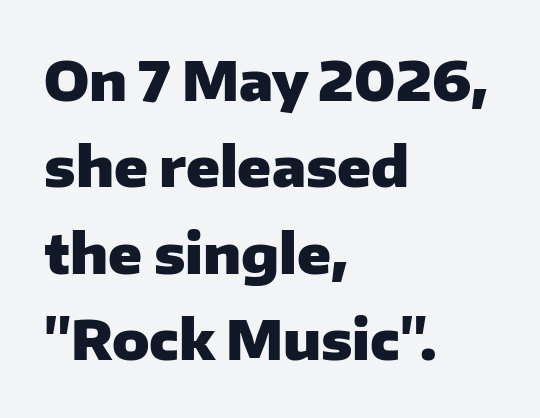
Q: Is the text bold? A: Yes.
Q: Is the text italic (slanted)? A: No, it is upright.
Q: Is the typeface a serif or a sans-serif typeface? A: Sans-serif.
Q: Is the text underlined? A: No.
Q: How is the paragraph aligned? A: Left-aligned.
Q: Is the spacing between letters normal or unusually wide? A: Normal.
Q: Is the spacing between lines tight, normal or loose? A: Normal.
Q: Width (condensed, normal, or wide)? A: Normal.
Q: Stroke contrast? A: Low.
Q: x-height? A: Medium.
Q: Monospaced? A: No.
